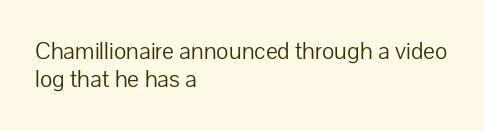
Q: Is the text bold? A: No.
Q: Is the text italic (slanted)? A: No, it is upright.
Q: Is the text underlined? A: No.
Q: How is the paragraph aligned? A: Left-aligned.
Q: Is the spacing between letters normal or unusually wide? A: Normal.
Q: Is the spacing between lines tight, normal or loose? A: Tight.
